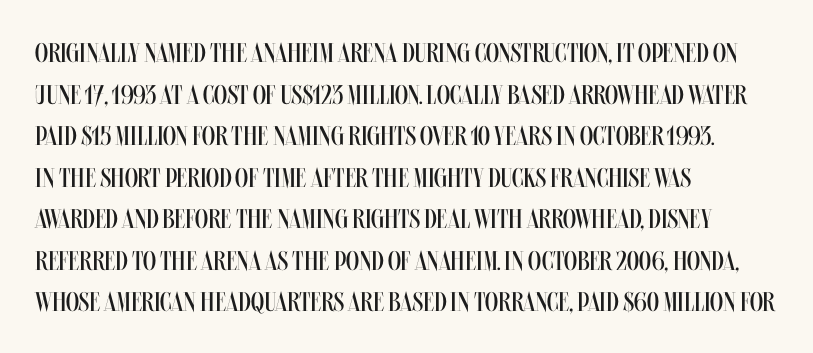
This sample uses an upright cut, with every glyph sitting square on the baseline. Lines of text with bare space underneath. The setting favours the left margin, as ordinary paragraphs usually do. Leading: standard. The typesetting does not lean heavy: it is not bold. You could call the tracking neutral — neither tight nor loose.
